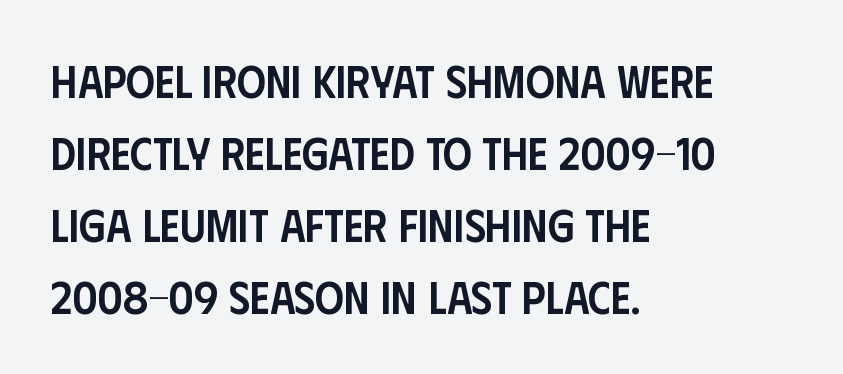
The image shows 45 px semibold, condensed sans-serif type, upright; set left-aligned, normal line spacing (1.6x), normal letter spacing, not underlined; low stroke contrast and a large x-height.
